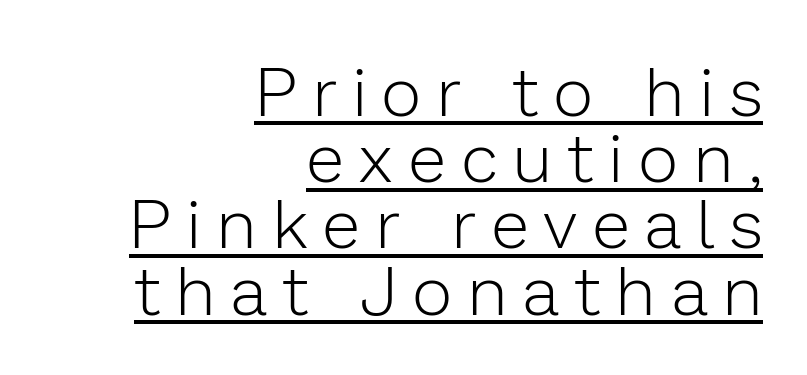
{"serif": "no", "italic": "no", "bold": "no", "weight": "light", "width": "normal", "stroke_contrast": "low", "x_height": "medium", "monospaced": "no", "underline": "yes", "align": "right", "line_spacing": "tight", "line_spacing_ratio": 0.96, "letter_spacing": "wide", "letter_spacing_em": 0.24, "glyph_px": 69}
